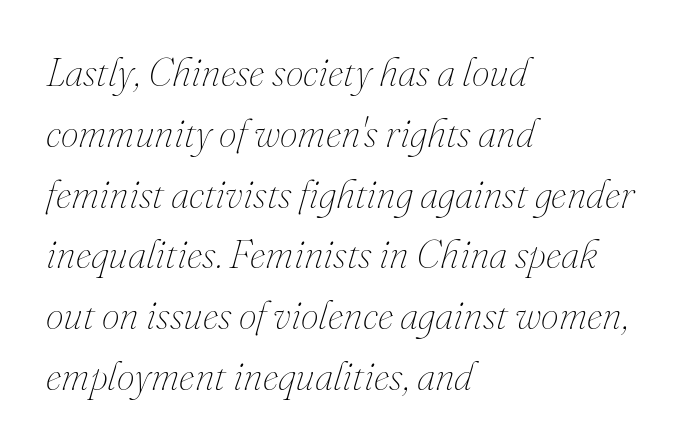
{"italic": "yes", "lean": "right", "slant_degrees": 16, "bold": "no", "weight": "thin", "width": "normal", "stroke_contrast": "medium", "x_height": "small", "monospaced": "no", "underline": "no", "align": "left", "line_spacing": "normal", "line_spacing_ratio": 1.52, "letter_spacing": "normal", "letter_spacing_em": 0.0, "glyph_px": 40}
